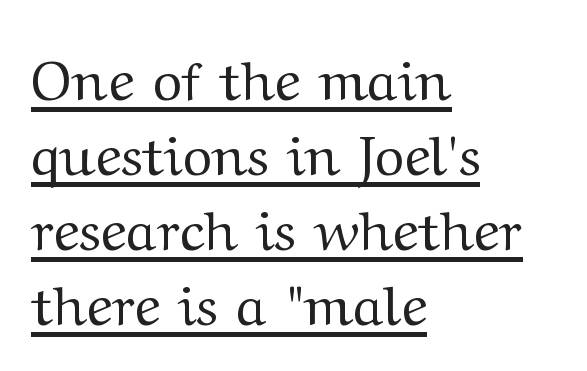
These lines are composed in type with serifs. The cut favours lightness, reaching ordinary text weight at its darkest. A typesetter would mark this as roman, not italic. Inter-character spacing is left at the font's built-in metrics.
